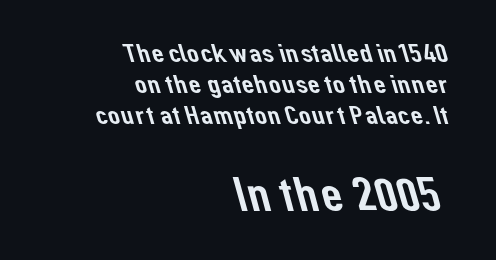
A typesetter would call this zero additional tracking. Size contrast runs from small at the top to large at the bottom. Letterform terminals end flat and unadorned throughout the passage. The passage shown stacks its lines with hardly any gap. Glance below the letters and you will spot only blank space. Layout note: lines flush right.
